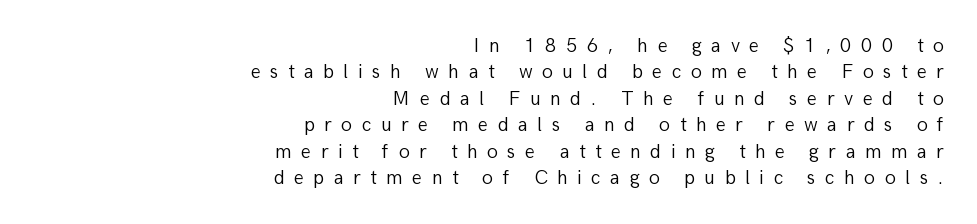
The words here are not underlined. The type sits square on the baseline with zero lean. In terms of leading, this rendering sits right in the middle. This sample uses expanded letter spacing, leaving extra air between glyphs.
